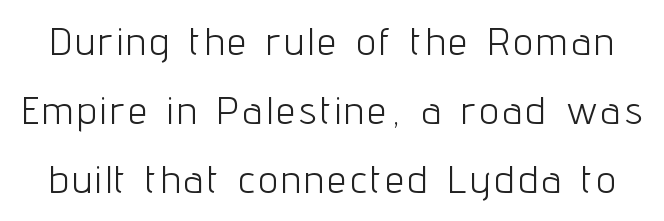
Q: Is the text bold? A: No.
Q: Is the text italic (slanted)? A: No, it is upright.
Q: Is the typeface a serif or a sans-serif typeface? A: Sans-serif.
Q: Is the text underlined? A: No.
Q: Width (condensed, normal, or wide)? A: Condensed.
Q: Stroke contrast? A: Low.
Q: x-height? A: Medium.
Q: Monospaced? A: No.
